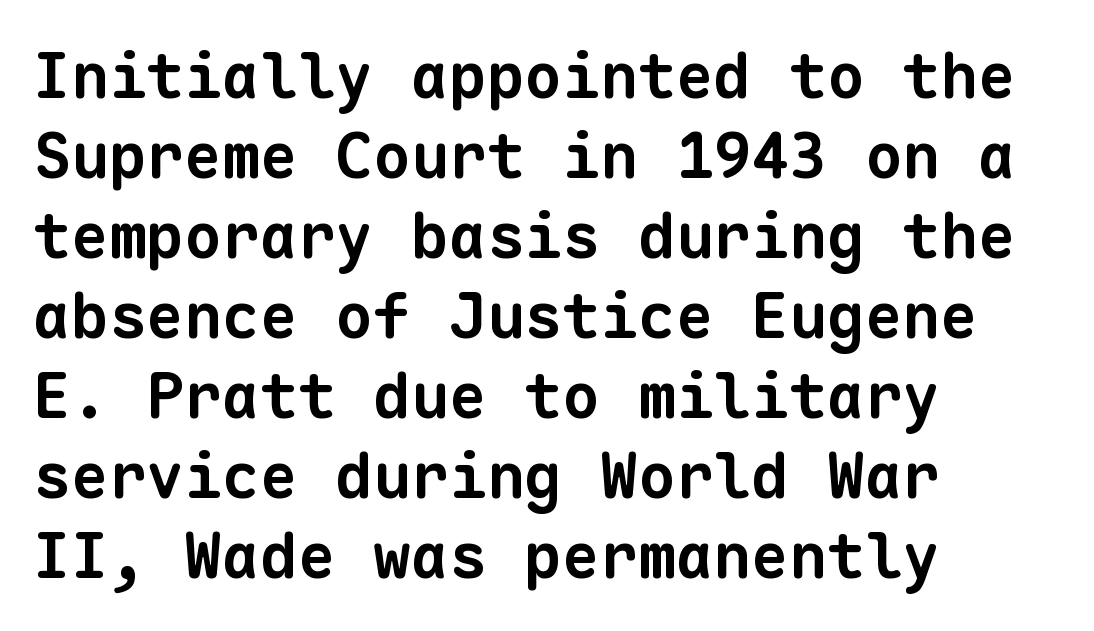
The image shows 63 px bold sans-serif type, monospaced; set left-aligned, normal line spacing (1.27x), normal letter spacing, not underlined; low stroke contrast and a medium x-height.
